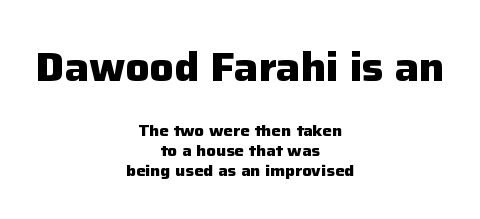
Q: Is the text bold? A: Yes.
Q: Is the text italic (slanted)? A: No, it is upright.
Q: Is the typeface a serif or a sans-serif typeface? A: Sans-serif.
Q: Is the text underlined? A: No.
Q: How is the paragraph aligned? A: Centered.
Q: Is the spacing between letters normal or unusually wide? A: Normal.
Q: Is the spacing between lines tight, normal or loose? A: Normal.
Q: Which block of text is set in a larger size, the first (top) or the second (bottom)? A: The first (top) one.
Q: Width (condensed, normal, or wide)? A: Normal.
Q: Stroke contrast? A: Low.
Q: x-height? A: Medium.
Q: Monospaced? A: No.
